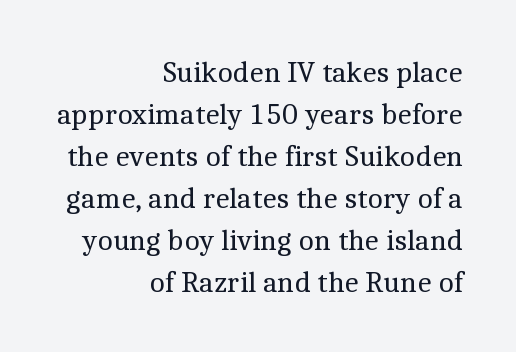
The image shows 30 px regular-weight serif type, upright; set right-aligned, normal line spacing (1.4x), normal letter spacing, not underlined; a medium x-height.
